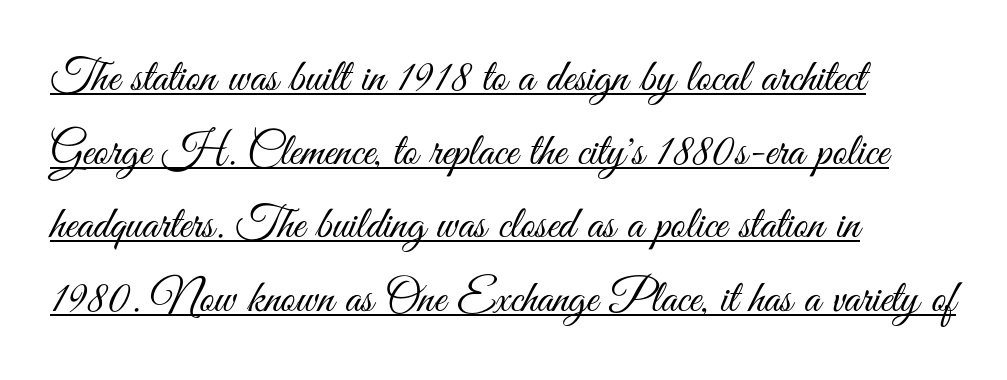
{"serif": "no", "bold": "no", "weight": "light", "width": "condensed", "stroke_contrast": "medium", "x_height": "small", "monospaced": "no", "underline": "yes", "align": "left", "line_spacing": "normal", "line_spacing_ratio": 1.6, "letter_spacing": "normal", "letter_spacing_em": 0.0, "glyph_px": 46}
